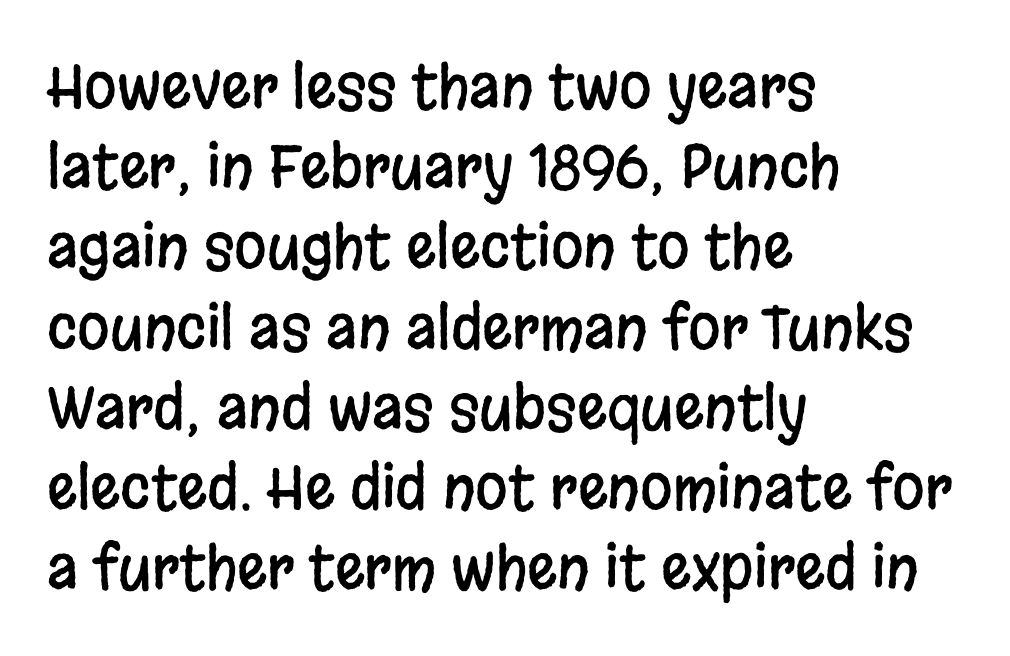
Q: Is the text italic (slanted)? A: No, it is upright.
Q: Is the typeface a serif or a sans-serif typeface? A: Sans-serif.
Q: Is the text underlined? A: No.
Q: How is the paragraph aligned? A: Left-aligned.
Q: Is the spacing between letters normal or unusually wide? A: Normal.
Q: Is the spacing between lines tight, normal or loose? A: Normal.
Q: Width (condensed, normal, or wide)? A: Condensed.
Q: Stroke contrast? A: Low.
Q: x-height? A: Large.
Q: Monospaced? A: No.
